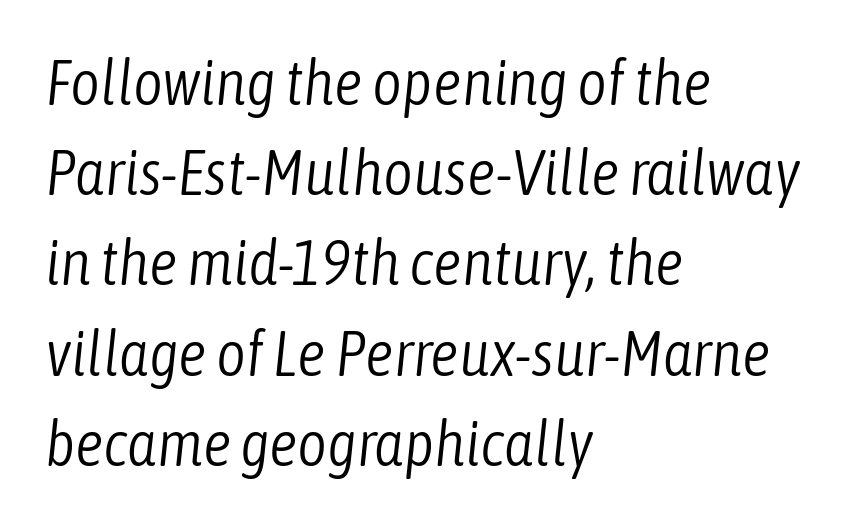
The strokes are not fattened; the text isn't bold. A typesetter would call this zero additional tracking. One glance says typical: line gaps are just what's usual. The space directly below the letters is spotless. Slant detected: the letters are inclined. The letters advance in unequal steps, a hallmark of proportional type.
